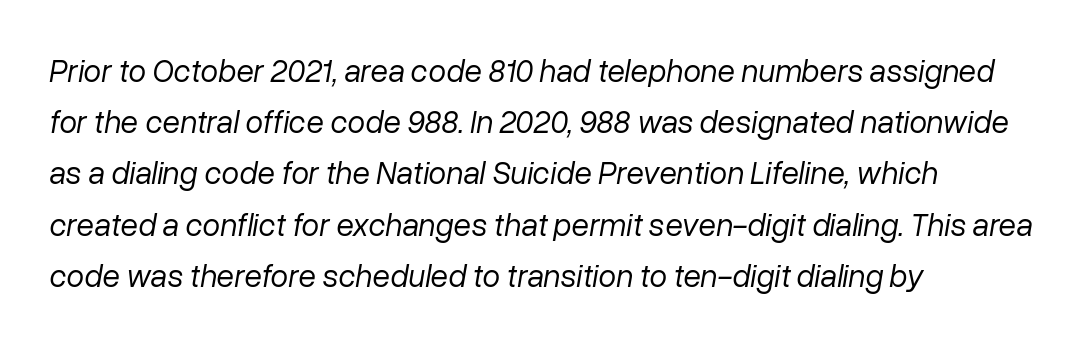
Q: Is the text bold? A: No.
Q: Is the text italic (slanted)? A: Yes, it leans right by about 10 degrees.
Q: Is the text underlined? A: No.
Q: How is the paragraph aligned? A: Left-aligned.
Q: Is the spacing between letters normal or unusually wide? A: Normal.
Q: Is the spacing between lines tight, normal or loose? A: Normal.
Q: Width (condensed, normal, or wide)? A: Normal.
Q: Stroke contrast? A: Low.
Q: x-height? A: Medium.
Q: Monospaced? A: No.
